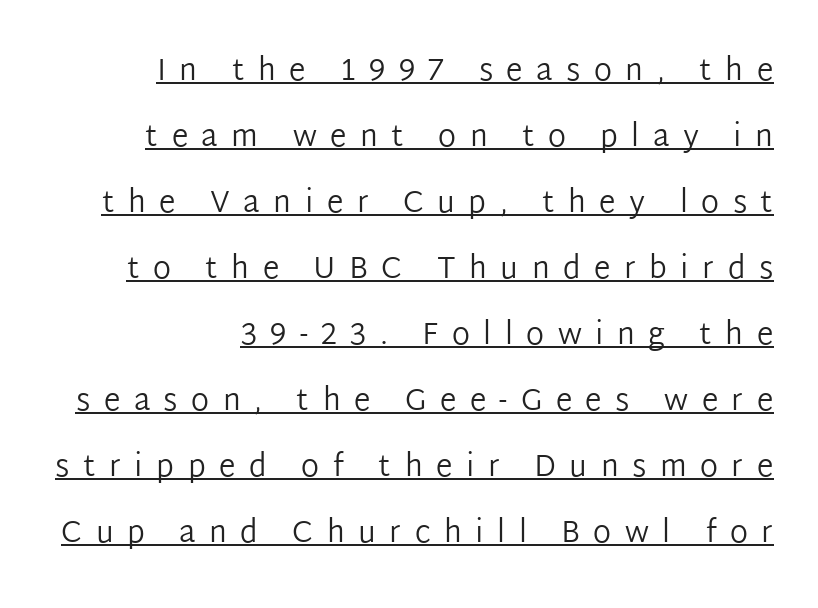
Q: Is the text bold? A: No.
Q: Is the text italic (slanted)? A: No, it is upright.
Q: Is the typeface a serif or a sans-serif typeface? A: Sans-serif.
Q: Is the text underlined? A: Yes.
Q: How is the paragraph aligned? A: Right-aligned.
Q: Is the spacing between letters normal or unusually wide? A: Unusually wide.
Q: Is the spacing between lines tight, normal or loose? A: Loose.
Q: Width (condensed, normal, or wide)? A: Normal.
Q: Stroke contrast? A: Low.
Q: x-height? A: Medium.
Q: Monospaced? A: No.
